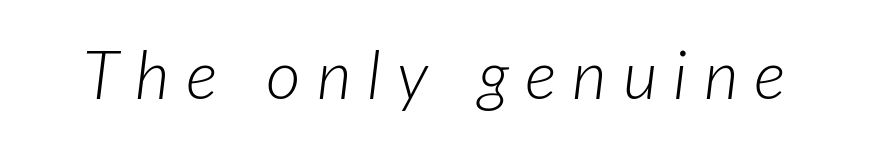
Q: Is the text bold? A: No.
Q: Is the text italic (slanted)? A: Yes, it leans right by about 7 degrees.
Q: Is the text underlined? A: No.
Q: Is the spacing between letters normal or unusually wide? A: Unusually wide.
Q: Width (condensed, normal, or wide)? A: Normal.
Q: Stroke contrast? A: Low.
Q: x-height? A: Medium.
Q: Monospaced? A: No.
